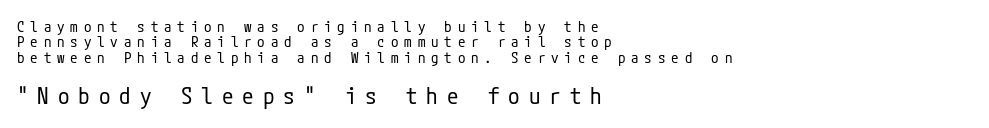
The image shows 23 px text type, upright; set left-aligned, tight line spacing (1.02x), unusually wide letter spacing (+0.39 em), not underlined; the second (bottom) block is 1.53x larger.
